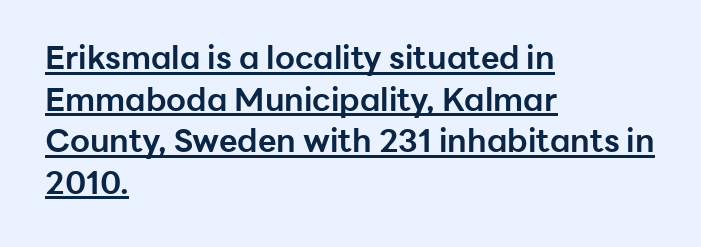
Looks like regular typesetting: each glyph gets only the width it needs. Nope, not italic — everything's standing straight. Decoration check: the copy is underlined. The rows are spaced the way most documents space them. No extra tracking has been applied to these lines. Are there feet on the stems? There aren't — it's a sans.
